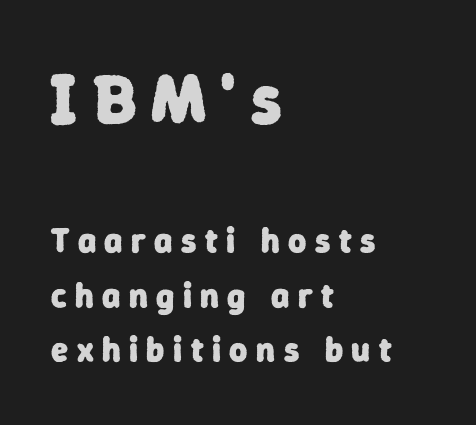
Typographically, this falls in the sans-serif category. Each glyph is drawn with heavy, bold strokes. Visually the block forms a straight wall on the left and a jagged coastline on the right. Note the varied advance widths — an 'i' is clearly narrower than an 'm'. The gaps between neighbouring characters are conspicuously large.
